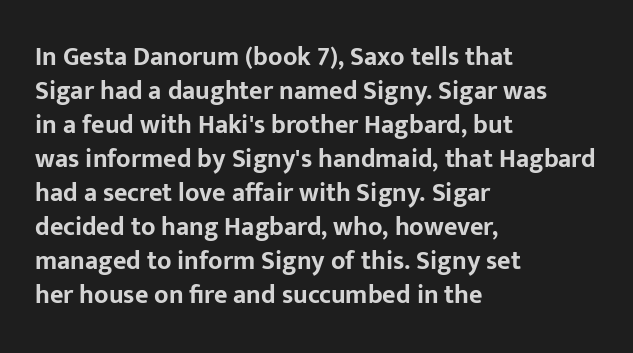
Q: Is the text bold? A: Yes.
Q: Is the text italic (slanted)? A: No, it is upright.
Q: Is the text underlined? A: No.
Q: How is the paragraph aligned? A: Left-aligned.
Q: Is the spacing between letters normal or unusually wide? A: Normal.
Q: Is the spacing between lines tight, normal or loose? A: Normal.
